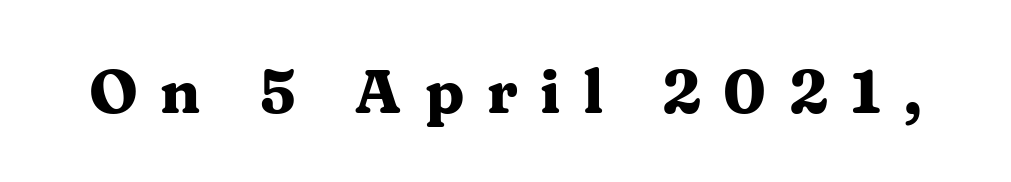
The image shows 61 px heavy, wide serif type, upright; set unusually wide letter spacing (+0.37 em), not underlined; medium stroke contrast and a medium x-height.
